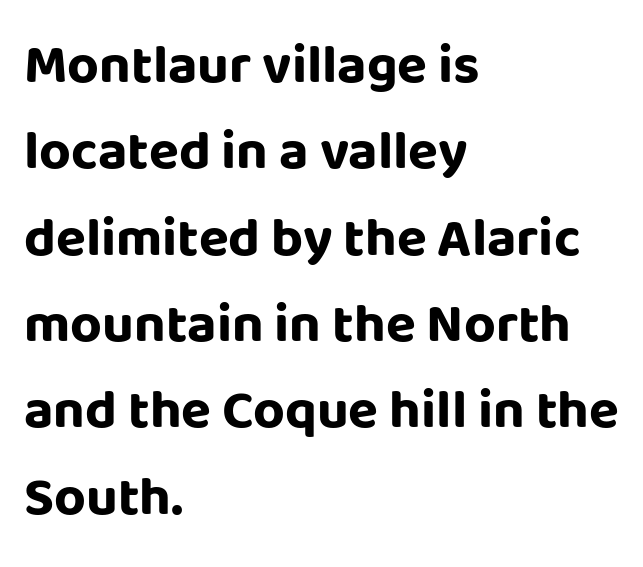
The image shows 55 px bold sans-serif type, upright; set left-aligned, normal line spacing (1.57x), normal letter spacing, not underlined; low stroke contrast and a large x-height.
